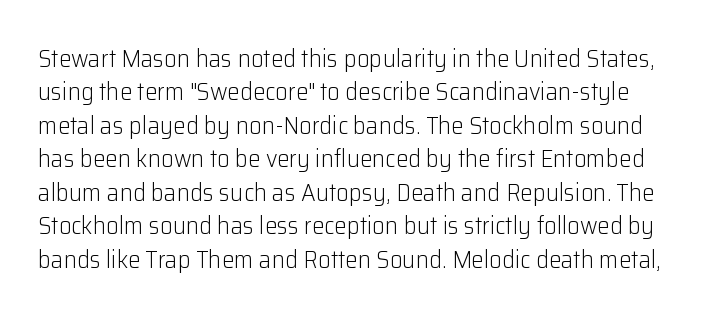
Q: Is the text bold? A: No.
Q: Is the text italic (slanted)? A: No, it is upright.
Q: Is the text underlined? A: No.
Q: Is the spacing between letters normal or unusually wide? A: Normal.
Q: Is the spacing between lines tight, normal or loose? A: Normal.
